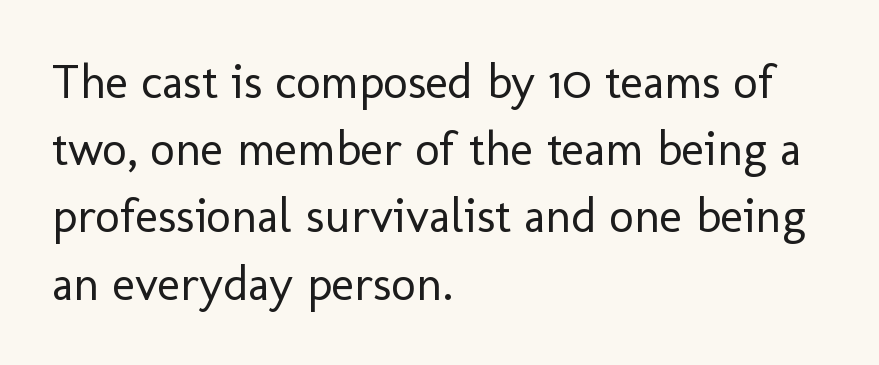
The rendering uses a moderate line-height, typical for paragraphs. Glyph-to-glyph distance matches everyday printed text. Nope, no serifs anywhere on these letters. Any mark beneath the type? The region is blank.
